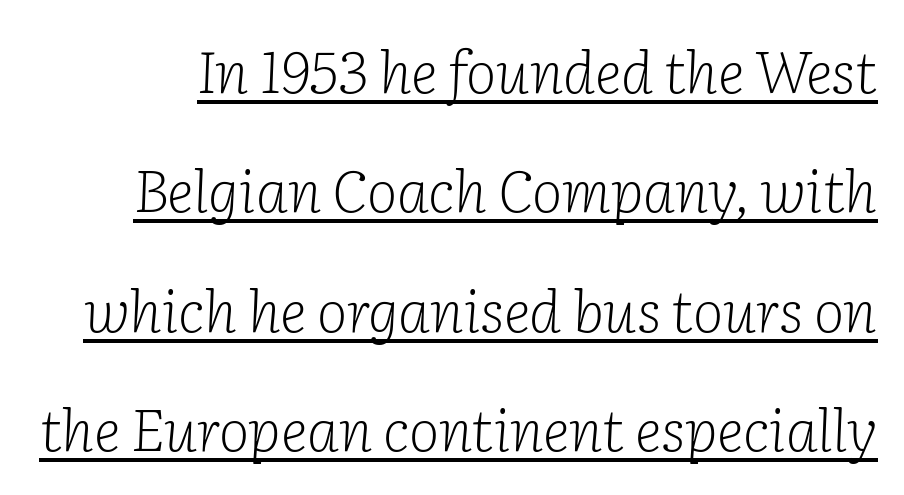
{"serif": "yes", "italic": "yes", "lean": "right", "slant_degrees": 2, "bold": "no", "weight": "light", "width": "normal", "stroke_contrast": "low", "x_height": "medium", "monospaced": "no", "underline": "yes", "line_spacing": "loose", "line_spacing_ratio": 2.06, "letter_spacing": "normal", "letter_spacing_em": 0.0, "glyph_px": 58}
